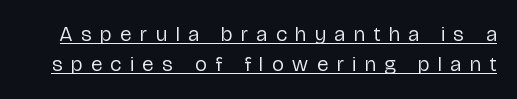
The image shows 21 px text type, upright; set normal line spacing (1.43x), unusually wide letter spacing (+0.42 em), underlined.
